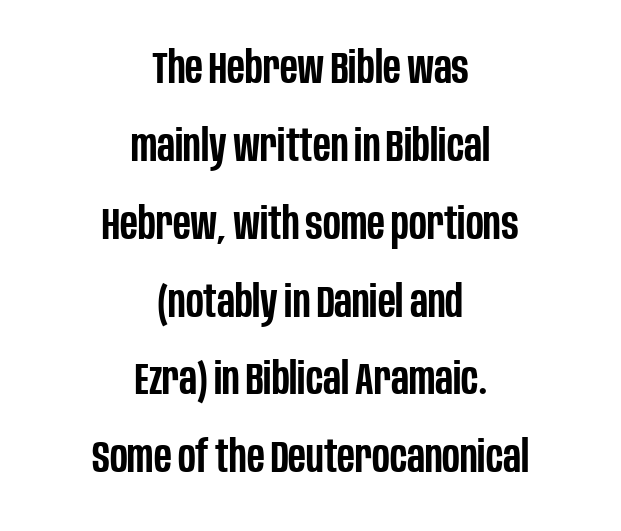
The image shows 45 px semibold, condensed sans-serif type, upright; set centered, line spacing 1.73x, normal letter spacing, not underlined; low stroke contrast and a large x-height.
